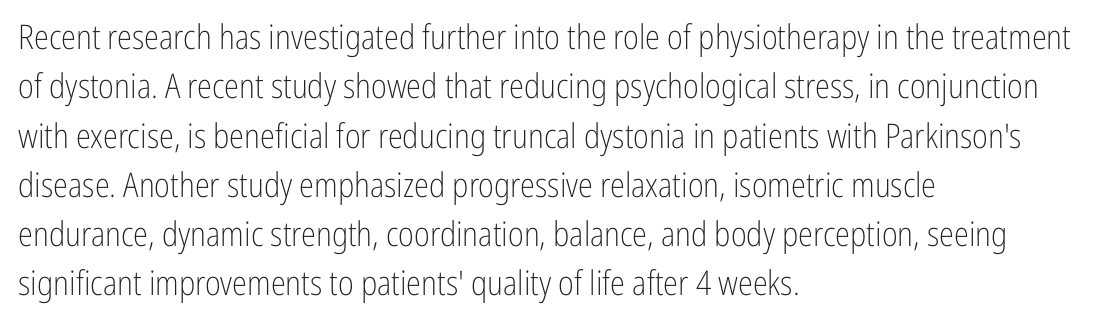
The typesetter chose a ragged-right arrangement here. Line spacing here is normal. The foot of each line stays bare and open. Is the letter spacing exaggerated? No — it looks like the ordinary default. Posture: vertical.
